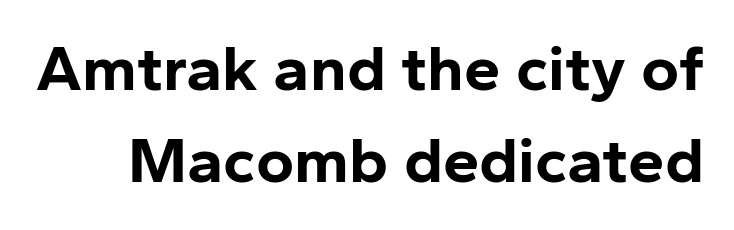
{"serif": "no", "italic": "no", "bold": "yes", "weight": "bold", "width": "normal", "stroke_contrast": "low", "x_height": "medium", "monospaced": "no", "underline": "no", "line_spacing": "normal", "line_spacing_ratio": 1.42, "letter_spacing": "normal", "letter_spacing_em": 0.0, "glyph_px": 65}
